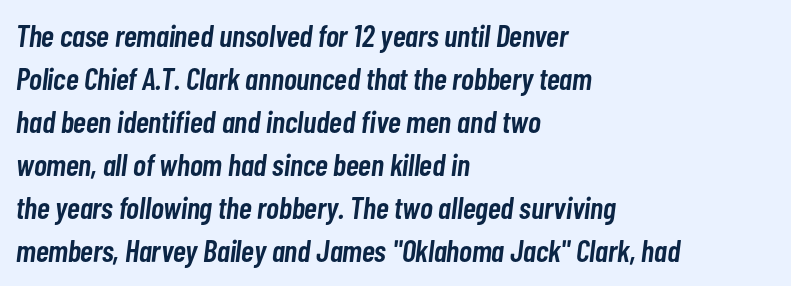
The typography opts for an oblique posture over an upright one. Character widths vary here, with narrow letters taking less room than wide ones. A clean baseline with only descenders dipping below it. Strokes here are thickened, but only to semibold level.
